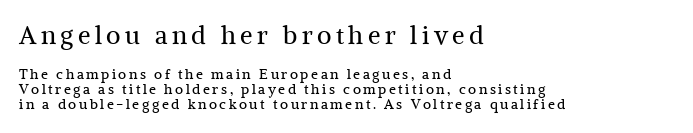
The image shows 25 px text type, upright; set left-aligned, tight line spacing (1.06x), not underlined; the first (top) block is 1.79x larger.
